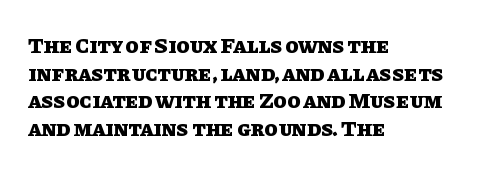
Q: Is the text bold? A: Yes.
Q: Is the text italic (slanted)? A: No, it is upright.
Q: Is the text underlined? A: No.
Q: How is the paragraph aligned? A: Left-aligned.
Q: Is the spacing between letters normal or unusually wide? A: Normal.
Q: Is the spacing between lines tight, normal or loose? A: Normal.
